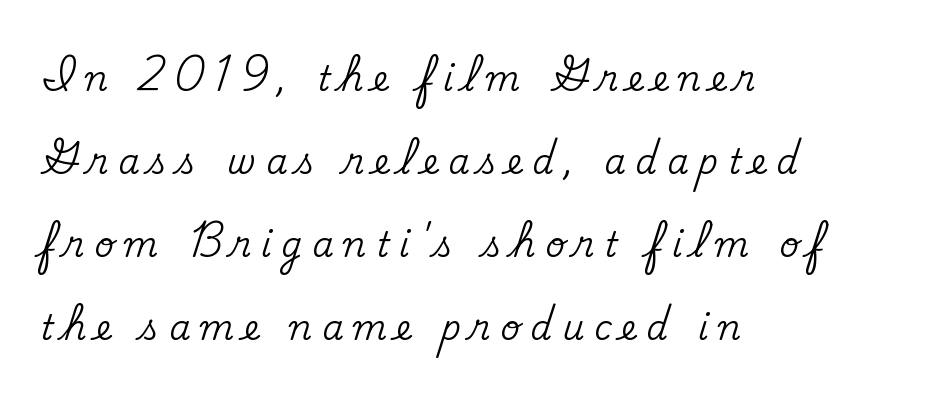
Line starts are locked; line ends wander. Loosely led — the rows are spread out. Just letters on the line, the space beneath them empty. Here the designer chose a conventional face with non-uniform glyph widths.
